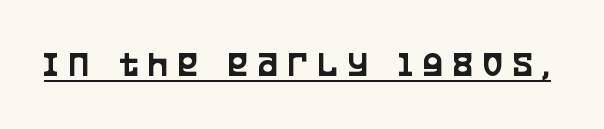
Each letter keeps its own natural width here, so spacing adapts to shape. Caption: lettering with a line underneath. Vertical strokes here are truly vertical. I'd call this a sans setting — the letters go barefoot. Compared with typical body copy, the letter spacing here is much looser.
